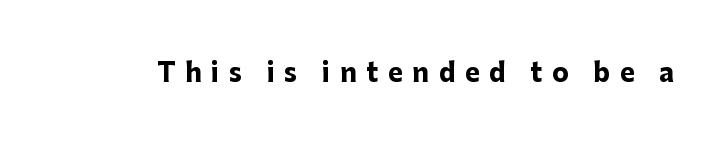
Q: Is the text bold? A: Yes.
Q: Is the text italic (slanted)? A: No, it is upright.
Q: Is the text underlined? A: No.
Q: Is the spacing between letters normal or unusually wide? A: Unusually wide.
